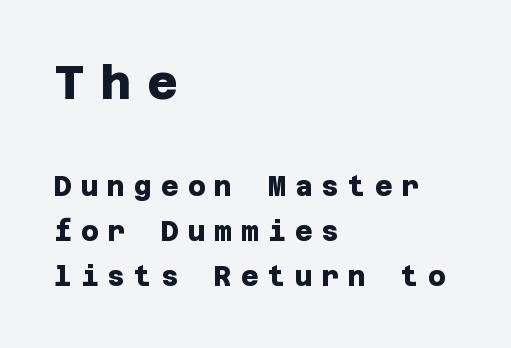
The image shows 47 px heavy sans-serif type; set left-aligned, normal line spacing (1.67x), unusually wide letter spacing (+0.34 em), not underlined; the first (top) block is 1.74x larger; low stroke contrast and a large x-height.
